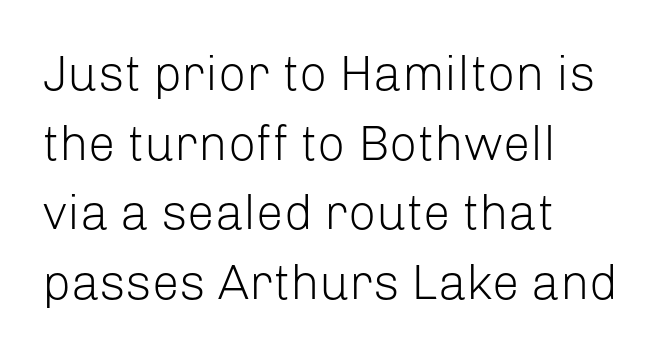
Q: Is the text bold? A: No.
Q: Is the text italic (slanted)? A: No, it is upright.
Q: Is the typeface a serif or a sans-serif typeface? A: Sans-serif.
Q: Is the text underlined? A: No.
Q: How is the paragraph aligned? A: Left-aligned.
Q: Is the spacing between letters normal or unusually wide? A: Normal.
Q: Is the spacing between lines tight, normal or loose? A: Normal.
Q: Width (condensed, normal, or wide)? A: Normal.
Q: Stroke contrast? A: Low.
Q: x-height? A: Medium.
Q: Monospaced? A: No.
